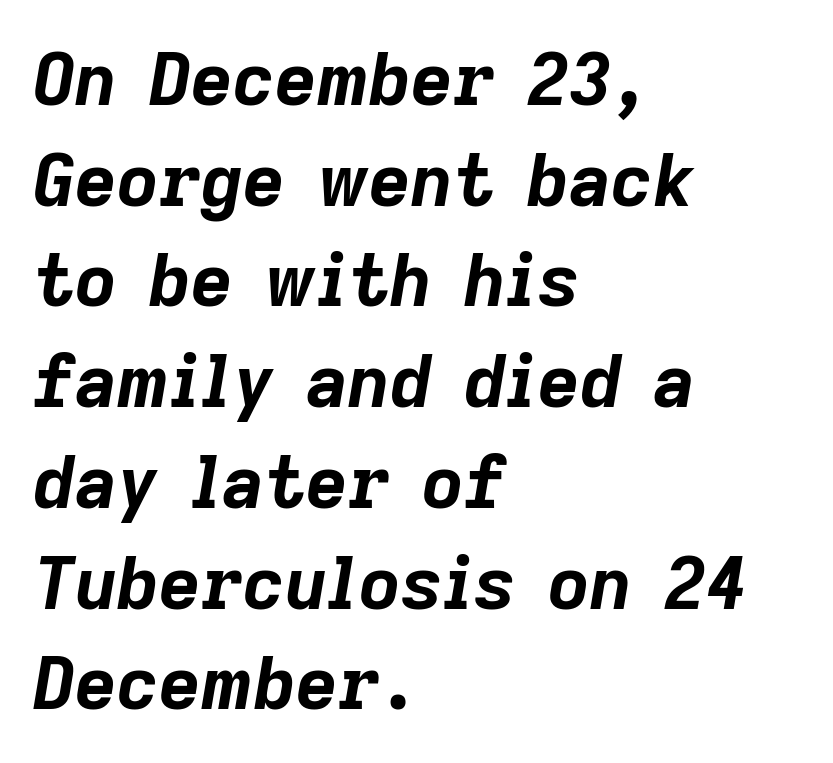
The image shows 73 px bold type, italic (leaning right); set left-aligned, normal line spacing (1.38x), normal letter spacing, not underlined; low stroke contrast and a medium x-height.
